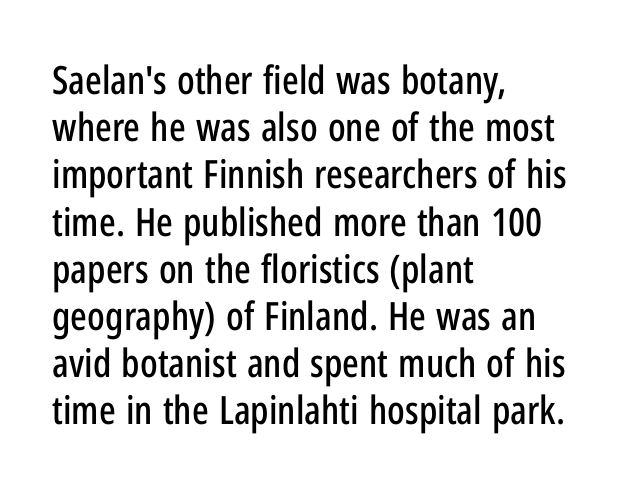
The image shows 39 px condensed sans-serif type, upright; set left-aligned, line spacing 1.21x, normal letter spacing, not underlined; low stroke contrast and a medium x-height.
